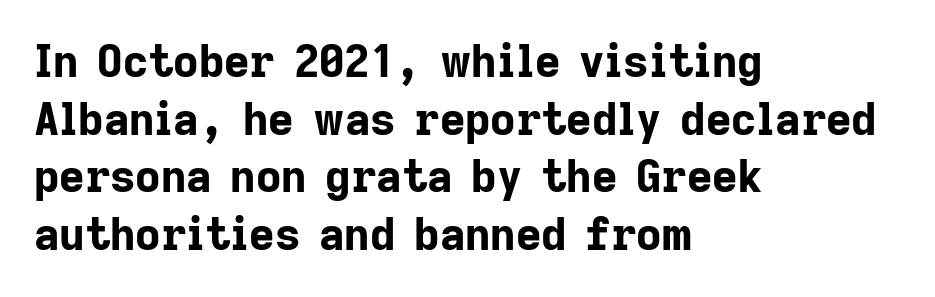
The lettering holds an erect, upright posture throughout. What stands out about the letter spacing? Nothing — it is the standard amount. The passage shown is typed in a proportional face where columns would drift. The strip under each line holds only bare page.
